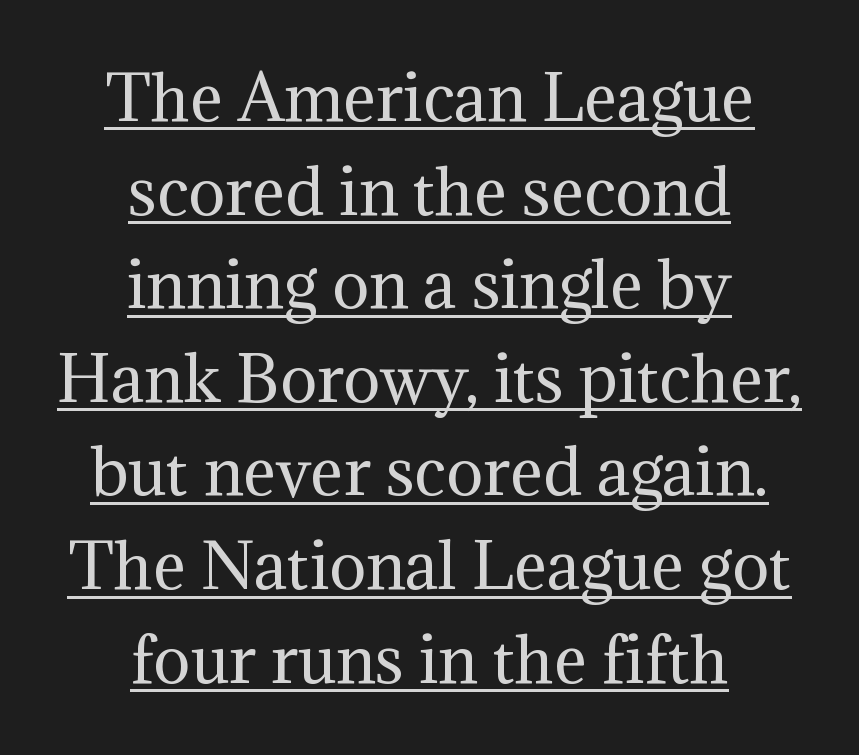
{"serif": "yes", "italic": "no", "bold": "no", "weight": "regular", "width": "normal", "stroke_contrast": "medium", "x_height": "medium", "monospaced": "no", "underline": "yes", "align": "center", "line_spacing": "normal", "line_spacing_ratio": 1.51, "letter_spacing": "normal", "letter_spacing_em": 0.0, "glyph_px": 62}
